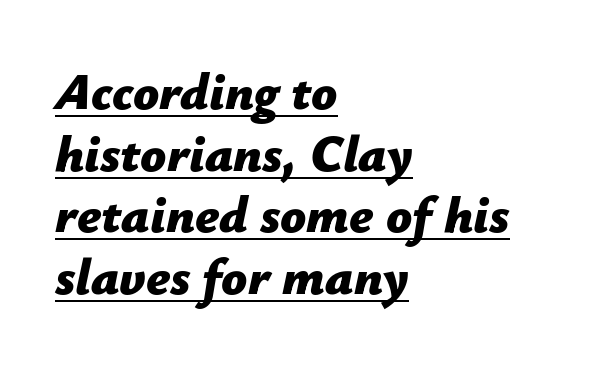
Character widths vary here, with narrow letters taking less room than wide ones. Decoration check: the copy is underlined. Look at the tracking — it's just the regular setting, nothing added. The specimen reads as italic at a glance. The passage shown is emphatically bold. The lines in this sample share a left origin and differ only in where they stop.
